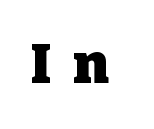
The image shows 55 px heavy serif type, upright; set unusually wide letter spacing (+0.39 em), not underlined; low stroke contrast and a medium x-height.
